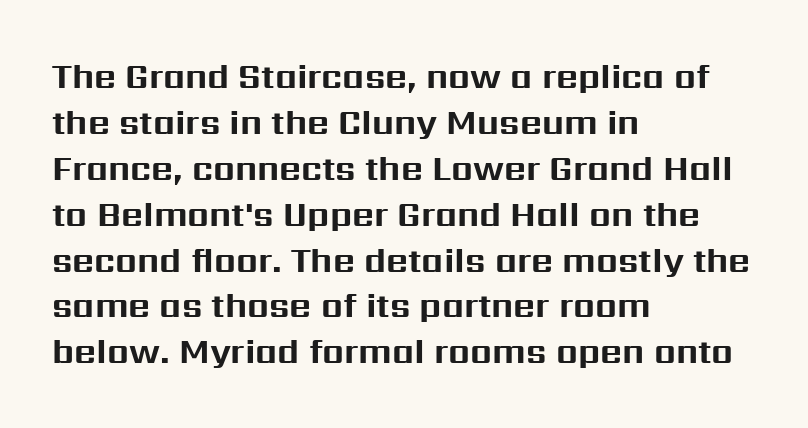
The image shows 34 px bold sans-serif type, upright; set left-aligned, normal line spacing (1.35x), normal letter spacing, not underlined; medium stroke contrast and a medium x-height.
